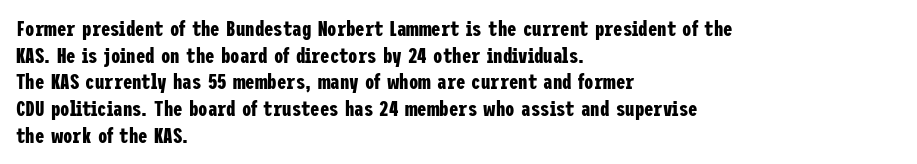
Q: Is the text bold? A: Yes.
Q: Is the text italic (slanted)? A: No, it is upright.
Q: Is the text underlined? A: No.
Q: How is the paragraph aligned? A: Left-aligned.
Q: Is the spacing between letters normal or unusually wide? A: Normal.
Q: Is the spacing between lines tight, normal or loose? A: Normal.
